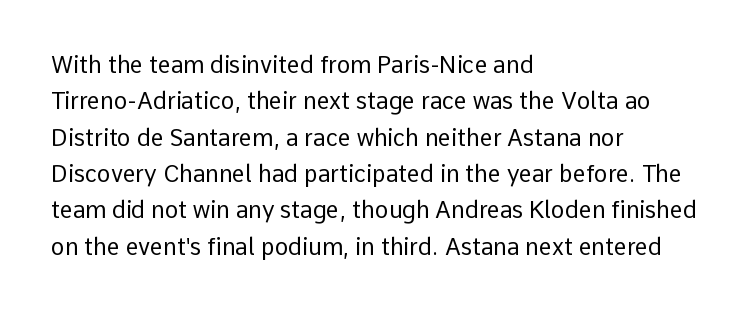
Q: Is the text bold? A: No.
Q: Is the text italic (slanted)? A: No, it is upright.
Q: Is the text underlined? A: No.
Q: How is the paragraph aligned? A: Left-aligned.
Q: Is the spacing between letters normal or unusually wide? A: Normal.
Q: Is the spacing between lines tight, normal or loose? A: Normal.
